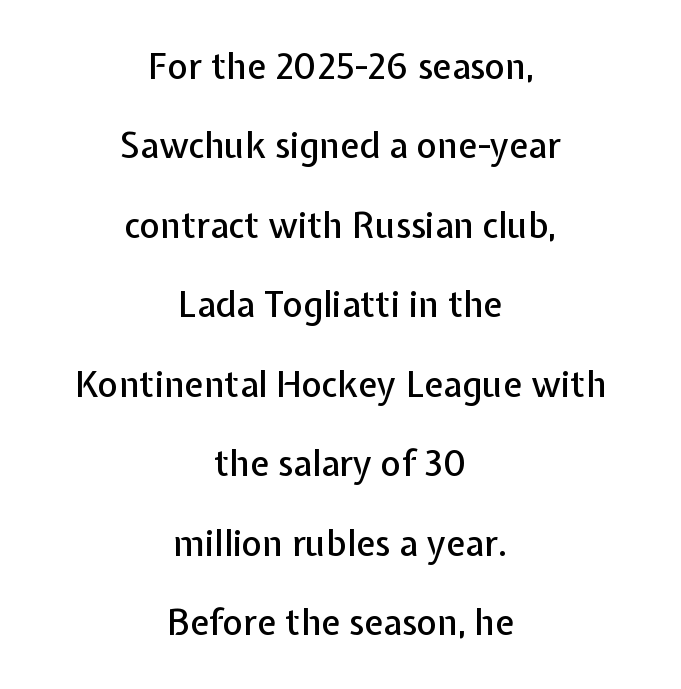
No extra tracking has been applied to these lines. The paragraph has two soft edges and a firm central axis. Do the letters lean? They stand straight. The rendering uses natural spacing where letterforms have individual widths.
